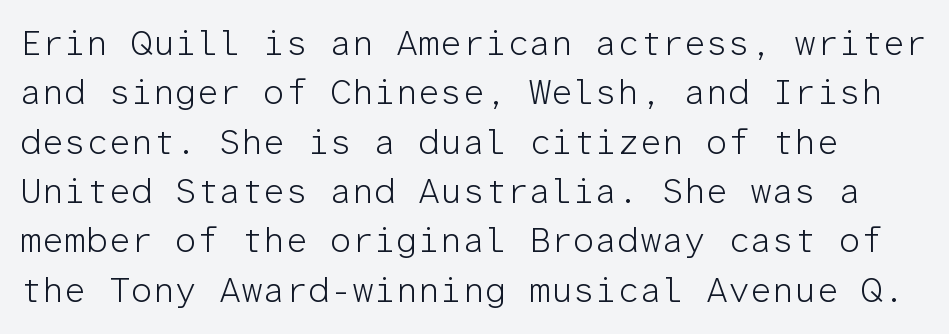
The letters stand upright; this is a roman face. You could count columns in this text — the font is strictly monospaced. The space beneath each line is pristine and unruled. This rendering leaves character spacing at its baseline value. Is this a sans? Yes — the strokes have no serifs.
